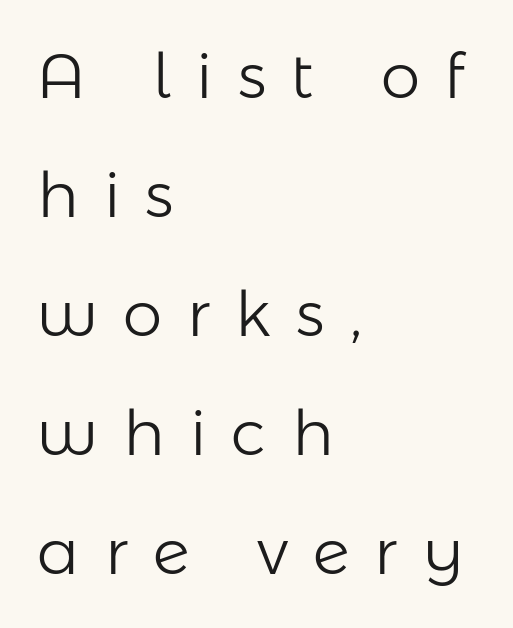
The image shows 63 px light sans-serif type, upright; set left-aligned, line spacing 1.89x, unusually wide letter spacing (+0.4 em), not underlined; low stroke contrast and a medium x-height.
